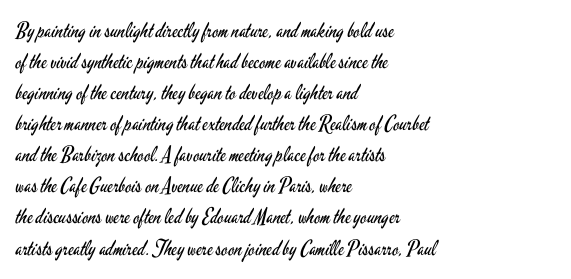
No chunkiness to these letters — they're not bold. The area under the type is left untouched. This rendering uses left alignment, leaving the right contour irregular. Compared with typical body copy, the letter spacing here is the same.
